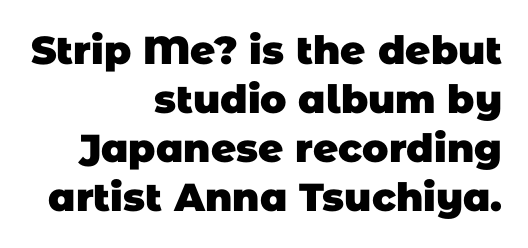
Q: Is the text bold? A: Yes.
Q: Is the typeface a serif or a sans-serif typeface? A: Sans-serif.
Q: Is the text underlined? A: No.
Q: How is the paragraph aligned? A: Right-aligned.
Q: Is the spacing between letters normal or unusually wide? A: Normal.
Q: Is the spacing between lines tight, normal or loose? A: Normal.
Q: Width (condensed, normal, or wide)? A: Normal.
Q: Stroke contrast? A: Low.
Q: x-height? A: Large.
Q: Monospaced? A: No.
